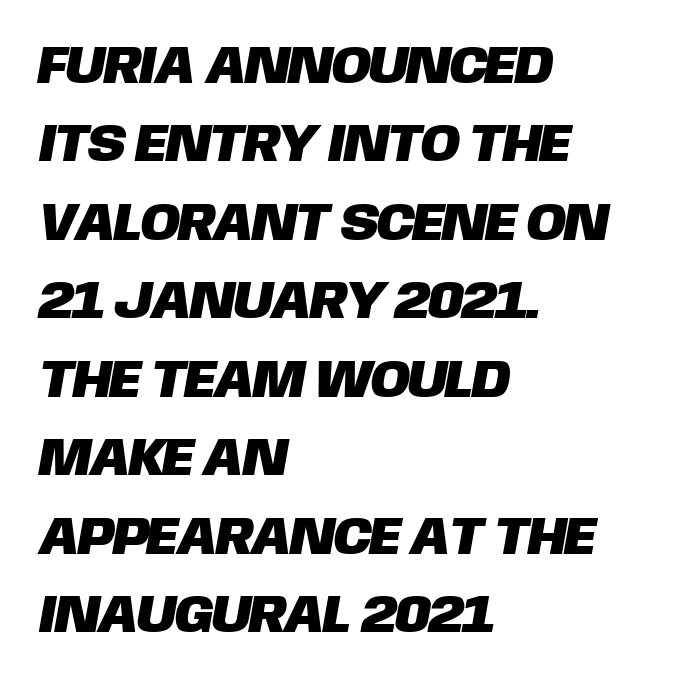
Each letter's strokes conclude bluntly, with no projecting serifs. This sample keeps an unexceptional amount of space between lines. Letter spacing: default. A typesetter would call this proportional, since set widths differ per character. Is the block centered? No — it sits flush against the left margin. The glyphs are unaccompanied by any horizontal stroke below them.
